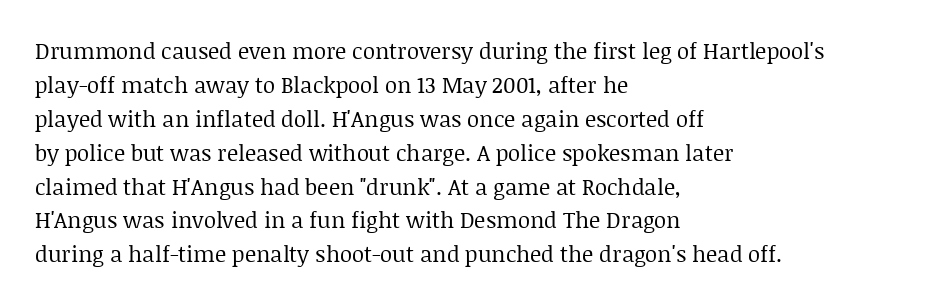
{"italic": "no", "bold": "no", "underline": "no", "align": "left", "line_spacing": "normal", "line_spacing_ratio": 1.54, "letter_spacing": "normal", "letter_spacing_em": 0.0, "glyph_px": 22}
